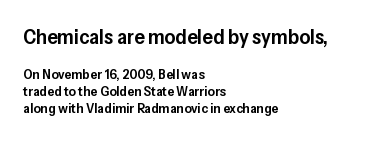
The image shows 21 px text type, upright; set left-aligned, line spacing 1.21x, normal letter spacing, not underlined; the first (top) block is 1.5x larger.
